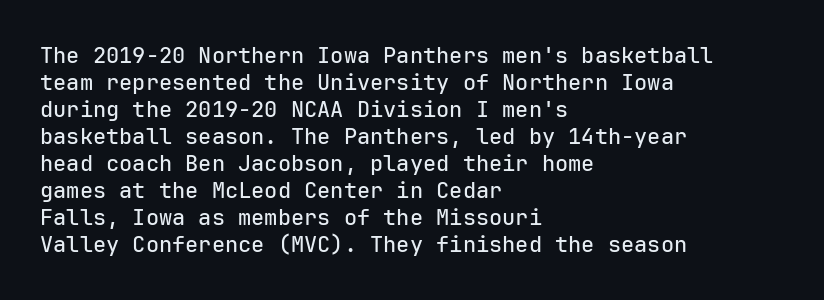
Q: Is the text italic (slanted)? A: No, it is upright.
Q: Is the text underlined? A: No.
Q: How is the paragraph aligned? A: Left-aligned.
Q: Is the spacing between letters normal or unusually wide? A: Normal.
